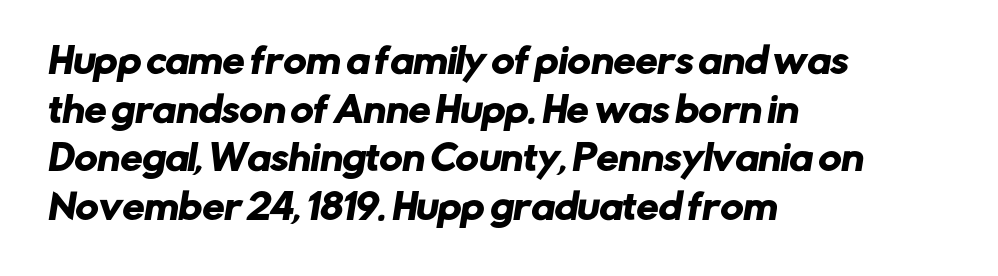
Q: Is the typeface a serif or a sans-serif typeface? A: Sans-serif.
Q: Is the text underlined? A: No.
Q: How is the paragraph aligned? A: Left-aligned.
Q: Is the spacing between letters normal or unusually wide? A: Normal.
Q: Is the spacing between lines tight, normal or loose? A: Normal.
Q: Width (condensed, normal, or wide)? A: Normal.
Q: Stroke contrast? A: Low.
Q: x-height? A: Medium.
Q: Monospaced? A: No.
